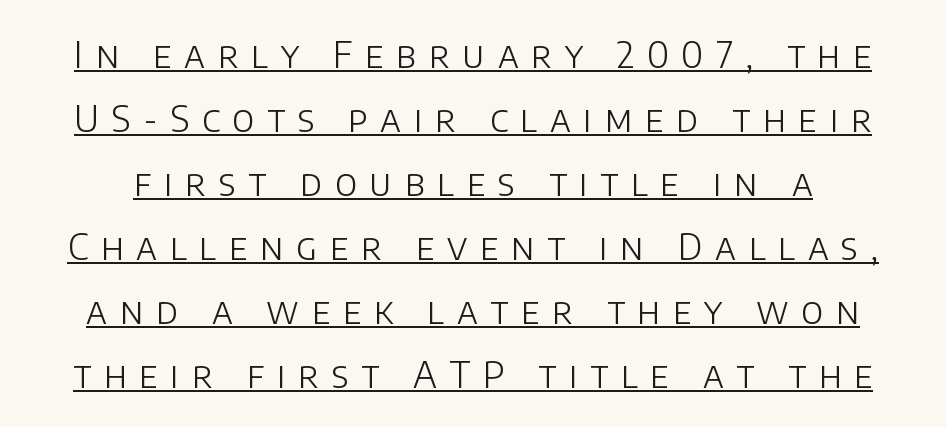
The image shows 36 px light sans-serif type, upright; set line spacing 1.78x, unusually wide letter spacing (+0.35 em), underlined; low stroke contrast and a large x-height.
